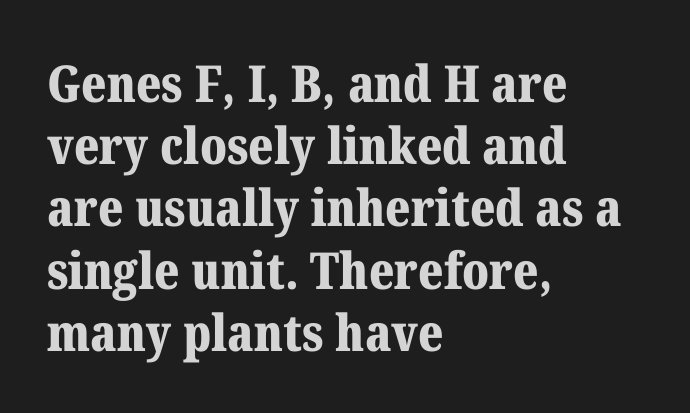
The image shows 51 px bold serif type, upright; set left-aligned, line spacing 1.22x, normal letter spacing, not underlined; medium stroke contrast and a medium x-height.
